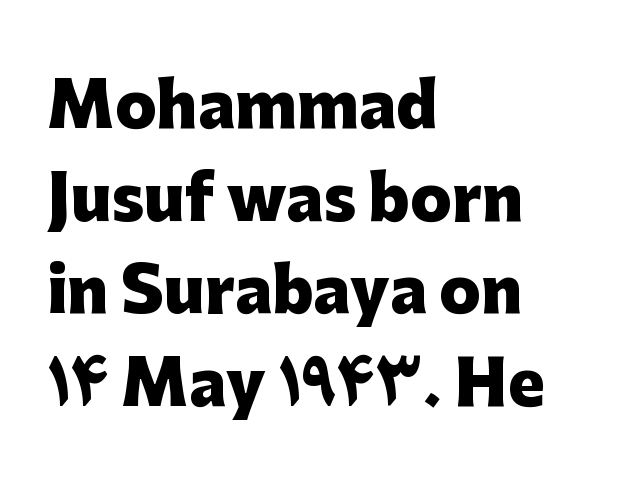
The image shows 61 px heavy sans-serif type, upright; set left-aligned, normal line spacing (1.52x), normal letter spacing, not underlined; low stroke contrast and a medium x-height.
